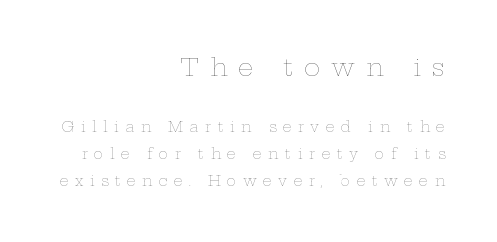
{"italic": "no", "bold": "no", "underline": "no", "align": "right", "line_spacing": "loose", "line_spacing_ratio": 1.93, "letter_spacing": "wide", "letter_spacing_em": 0.46, "larger_block": "first", "size_ratio": 1.71, "glyph_px": 24}
